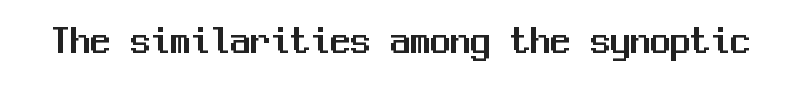
Does extra space separate the letters? No, they use regular spacing. Do the letters lean? They stand straight. Classification — sans serif. The rendering uses typewriter-style spacing with identical character cells.
